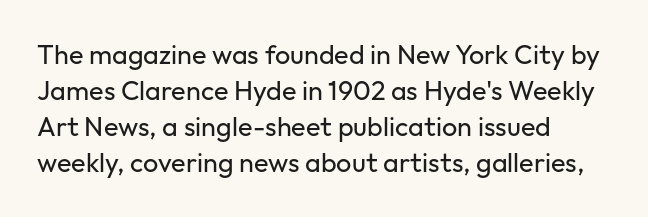
{"italic": "no", "bold": "no", "underline": "no", "align": "left", "line_spacing": "normal", "line_spacing_ratio": 1.33, "letter_spacing": "normal", "letter_spacing_em": 0.0, "glyph_px": 27}
